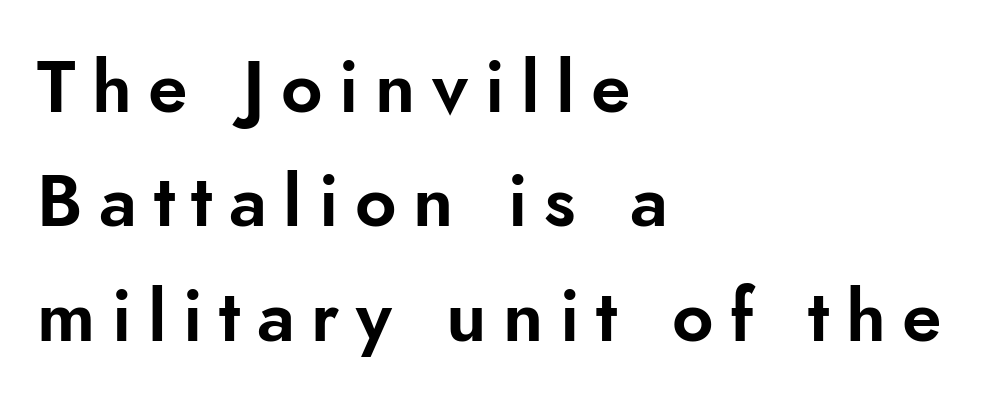
{"serif": "no", "italic": "no", "width": "normal", "stroke_contrast": "low", "x_height": "small", "monospaced": "no", "underline": "no", "align": "left", "line_spacing": "normal", "line_spacing_ratio": 1.59, "letter_spacing": "wide", "letter_spacing_em": 0.23, "glyph_px": 72}
